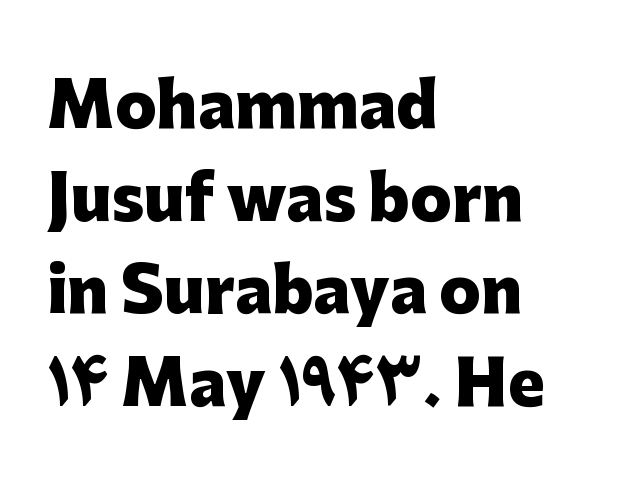
Q: Is the text bold? A: Yes.
Q: Is the text italic (slanted)? A: No, it is upright.
Q: Is the typeface a serif or a sans-serif typeface? A: Sans-serif.
Q: Is the text underlined? A: No.
Q: How is the paragraph aligned? A: Left-aligned.
Q: Is the spacing between letters normal or unusually wide? A: Normal.
Q: Is the spacing between lines tight, normal or loose? A: Normal.
Q: Width (condensed, normal, or wide)? A: Normal.
Q: Stroke contrast? A: Low.
Q: x-height? A: Medium.
Q: Monospaced? A: No.
